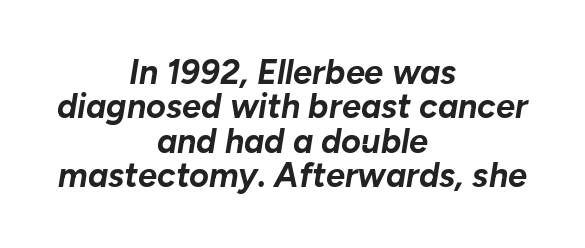
Q: Is the text bold? A: Yes.
Q: Is the text italic (slanted)? A: Yes, it leans right by about 10 degrees.
Q: Is the text underlined? A: No.
Q: How is the paragraph aligned? A: Centered.
Q: Is the spacing between letters normal or unusually wide? A: Normal.
Q: Is the spacing between lines tight, normal or loose? A: Tight.
Q: Width (condensed, normal, or wide)? A: Normal.
Q: Stroke contrast? A: Low.
Q: x-height? A: Medium.
Q: Monospaced? A: No.
